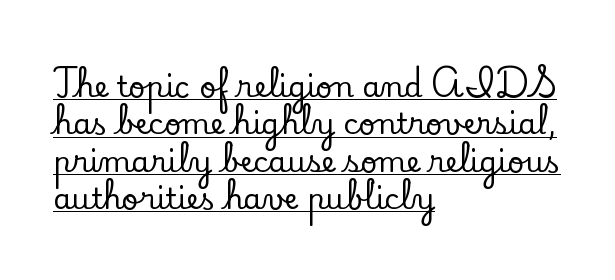
The image shows 29 px serif type, upright; set left-aligned, normal line spacing (1.29x), normal letter spacing, underlined; low stroke contrast and a small x-height.
